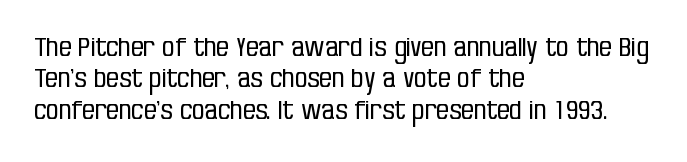
{"italic": "no", "bold": "no", "underline": "no", "align": "left", "line_spacing": "normal", "line_spacing_ratio": 1.26, "letter_spacing": "normal", "letter_spacing_em": 0.0, "glyph_px": 25}
